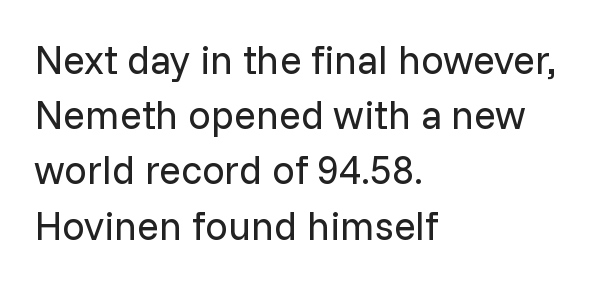
Q: Is the text bold? A: No.
Q: Is the text italic (slanted)? A: No, it is upright.
Q: Is the typeface a serif or a sans-serif typeface? A: Sans-serif.
Q: Is the text underlined? A: No.
Q: How is the paragraph aligned? A: Left-aligned.
Q: Is the spacing between letters normal or unusually wide? A: Normal.
Q: Is the spacing between lines tight, normal or loose? A: Normal.
Q: Width (condensed, normal, or wide)? A: Normal.
Q: Stroke contrast? A: Low.
Q: x-height? A: Medium.
Q: Monospaced? A: No.
